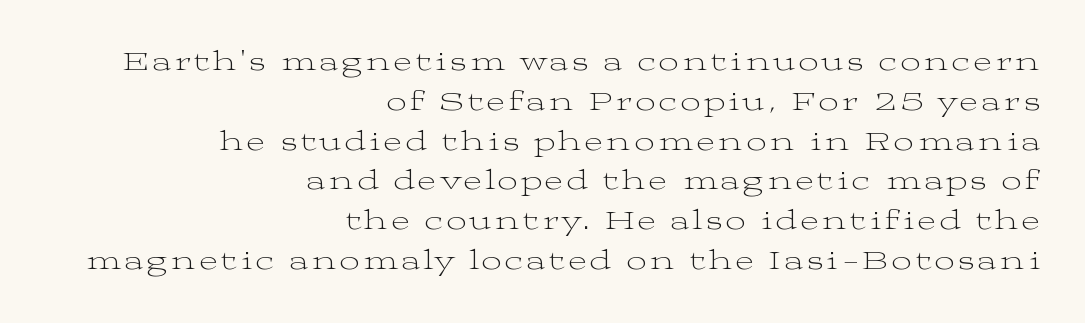
The image shows 28 px light, wide serif type, upright; set right-aligned, normal line spacing (1.42x), not underlined; medium stroke contrast and a medium x-height.
